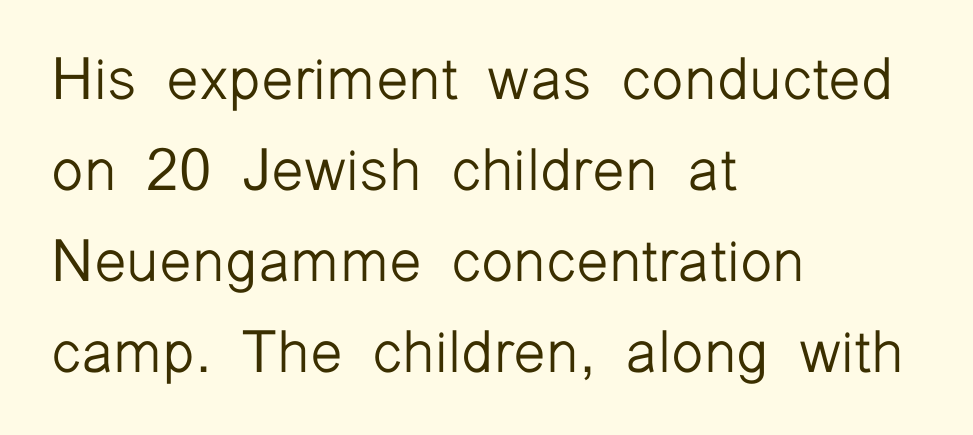
The vertical gap from one line to the next is medium. Proportional: the letters do not fall into vertical columns. Quick note: not italic, upright. The font sits on the lighter half of the weight spectrum, regular included. The compositor pushed each line to the left boundary.
